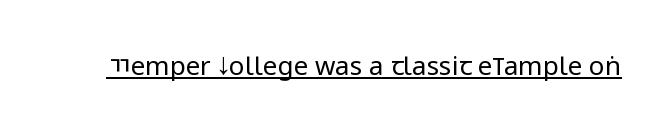
The image shows 26 px text type, upright; set normal letter spacing, underlined.
